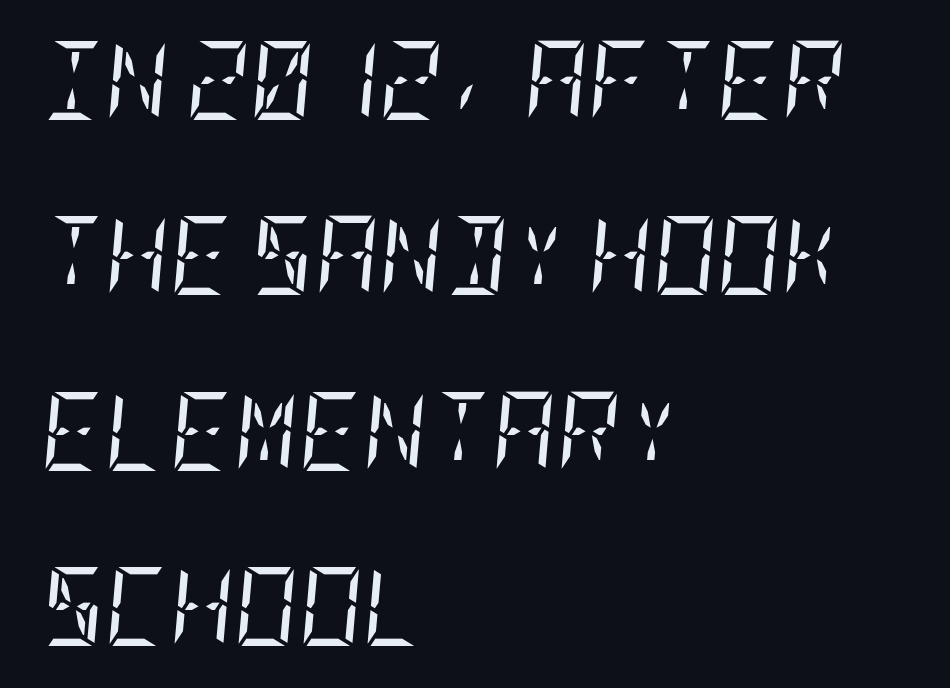
Does the leading feel generous? Absolutely, it's lavish. The font family rendered here belongs to the serif group. The text carries the slant typical of an italic or oblique font. The zone under the glyphs is completely vacant.
